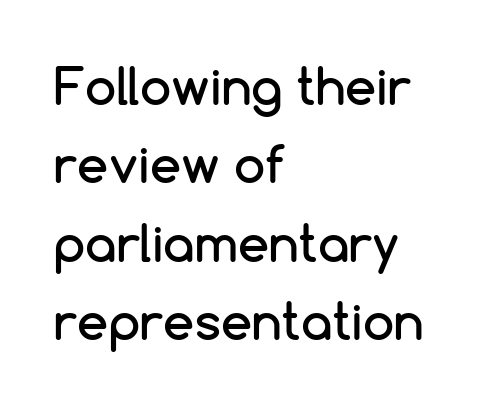
{"serif": "no", "italic": "no", "width": "normal", "stroke_contrast": "low", "x_height": "medium", "monospaced": "no", "underline": "no", "align": "left", "line_spacing": "normal", "line_spacing_ratio": 1.57, "letter_spacing": "normal", "letter_spacing_em": 0.0, "glyph_px": 50}
